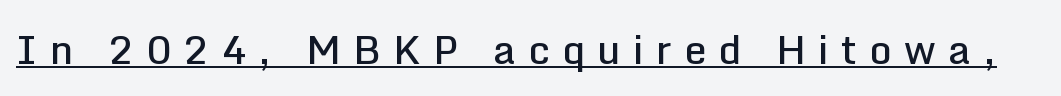
The image shows 40 px semibold sans-serif type, upright; set unusually wide letter spacing (+0.3 em), underlined; low stroke contrast and a medium x-height.
